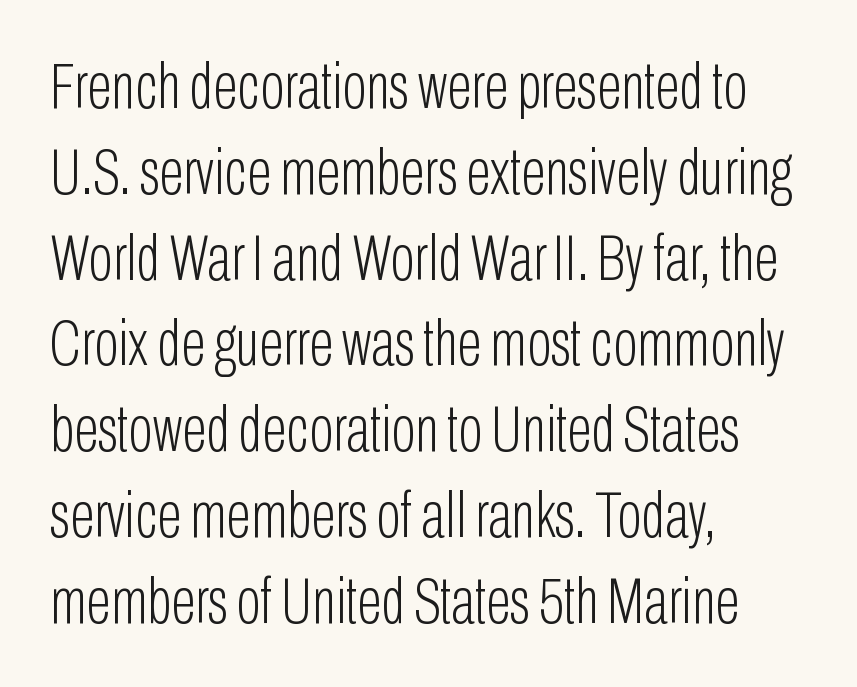
Q: Is the text bold? A: No.
Q: Is the text italic (slanted)? A: No, it is upright.
Q: Is the typeface a serif or a sans-serif typeface? A: Sans-serif.
Q: Is the text underlined? A: No.
Q: How is the paragraph aligned? A: Left-aligned.
Q: Is the spacing between letters normal or unusually wide? A: Normal.
Q: Is the spacing between lines tight, normal or loose? A: Normal.
Q: Width (condensed, normal, or wide)? A: Condensed.
Q: Stroke contrast? A: Low.
Q: x-height? A: Medium.
Q: Monospaced? A: No.
